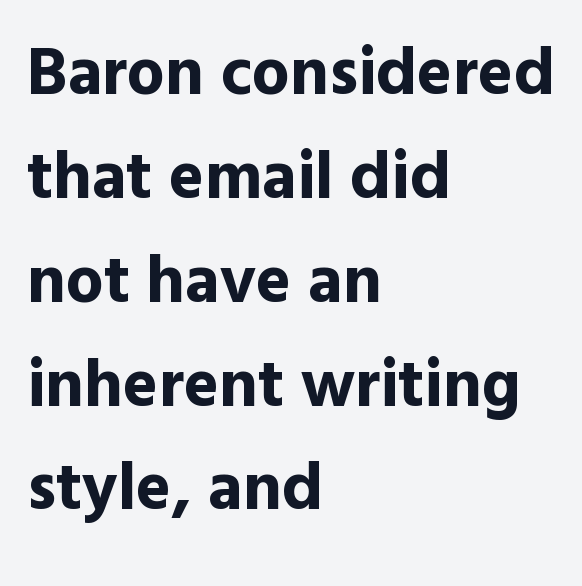
A typesetter would call this zero additional tracking. Visually the block forms a straight wall on the left and a jagged coastline on the right. Compared with typical paragraphs, the rows here are spaced about the same. These lines carry a lot of weight — the face is fully bold. The glyphs are unaccompanied by any horizontal stroke below them. Observe the absence of serifs on each vertical stroke in this sample.
